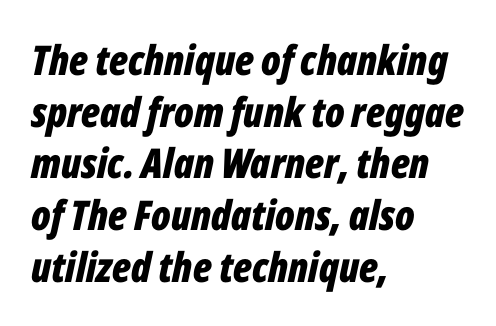
{"italic": "yes", "lean": "right", "slant_degrees": 12, "bold": "yes", "weight": "bold", "width": "condensed", "stroke_contrast": "low", "x_height": "medium", "monospaced": "no", "underline": "no", "align": "left", "line_spacing": "normal", "line_spacing_ratio": 1.26, "letter_spacing": "normal", "letter_spacing_em": 0.0, "glyph_px": 41}
